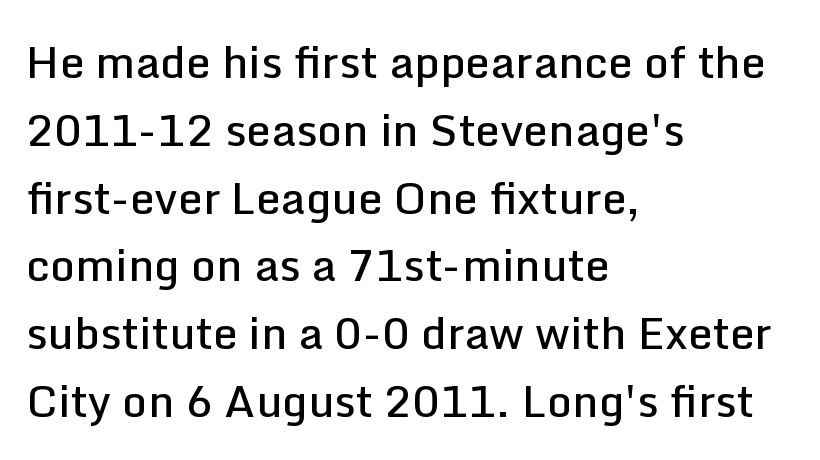
Q: Is the text bold? A: Semi-bold.
Q: Is the text italic (slanted)? A: No, it is upright.
Q: Is the typeface a serif or a sans-serif typeface? A: Sans-serif.
Q: Is the text underlined? A: No.
Q: How is the paragraph aligned? A: Left-aligned.
Q: Is the spacing between letters normal or unusually wide? A: Normal.
Q: Is the spacing between lines tight, normal or loose? A: Normal.
Q: Width (condensed, normal, or wide)? A: Normal.
Q: Stroke contrast? A: Low.
Q: x-height? A: Medium.
Q: Monospaced? A: No.
